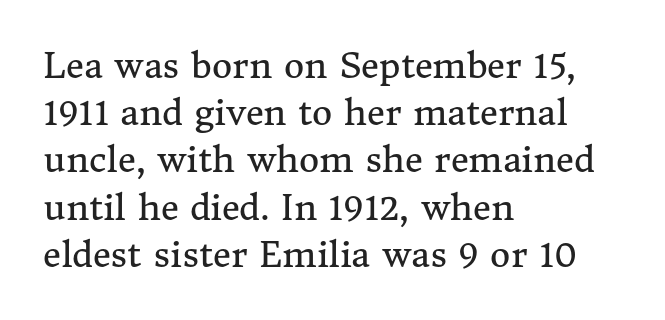
{"serif": "yes", "italic": "no", "bold": "no", "weight": "regular", "width": "normal", "stroke_contrast": "medium", "x_height": "medium", "monospaced": "no", "underline": "no", "align": "left", "line_spacing": "normal", "line_spacing_ratio": 1.35, "letter_spacing": "normal", "letter_spacing_em": 0.0, "glyph_px": 35}
